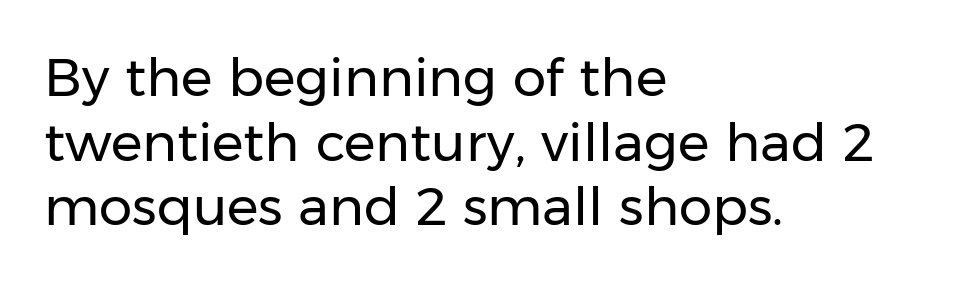
{"serif": "no", "italic": "no", "bold": "no", "weight": "regular", "width": "normal", "stroke_contrast": "low", "x_height": "medium", "monospaced": "no", "underline": "no", "align": "left", "line_spacing_ratio": 1.22, "letter_spacing": "normal", "letter_spacing_em": 0.0, "glyph_px": 53}
